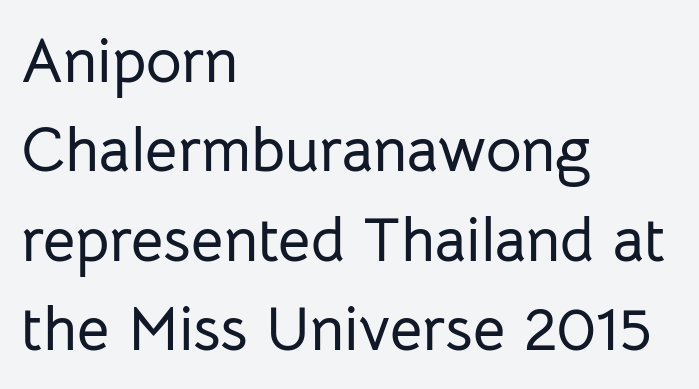
Q: Is the text italic (slanted)? A: No, it is upright.
Q: Is the typeface a serif or a sans-serif typeface? A: Sans-serif.
Q: Is the text underlined? A: No.
Q: How is the paragraph aligned? A: Left-aligned.
Q: Is the spacing between letters normal or unusually wide? A: Normal.
Q: Is the spacing between lines tight, normal or loose? A: Normal.
Q: Width (condensed, normal, or wide)? A: Normal.
Q: Stroke contrast? A: Low.
Q: x-height? A: Medium.
Q: Monospaced? A: No.
